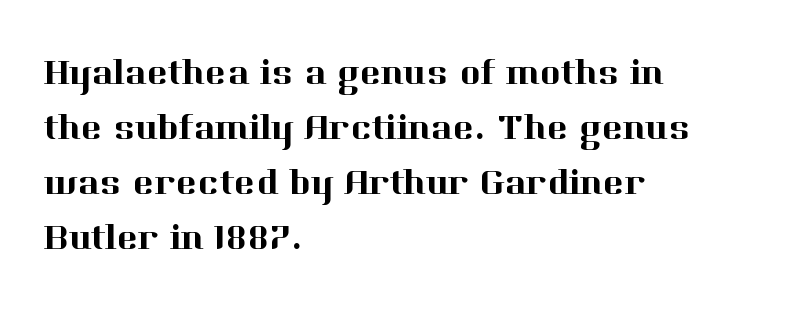
The image shows 36 px serif type, upright; set left-aligned, normal line spacing (1.53x), normal letter spacing, not underlined; high stroke contrast and a medium x-height.
